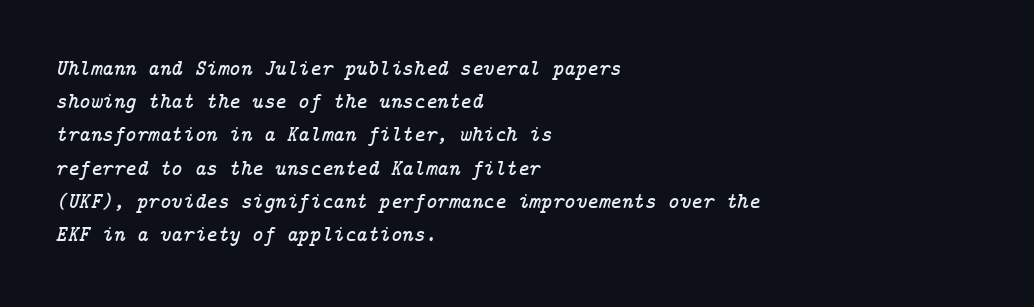
Quick note: interline space is typical. Rule under the text: the space is simply empty. The letterforms sit shoulder to shoulder at normal distance. The font's italic variant was chosen for this text. Every row of glyphs begins at an identical x-position on the left.
